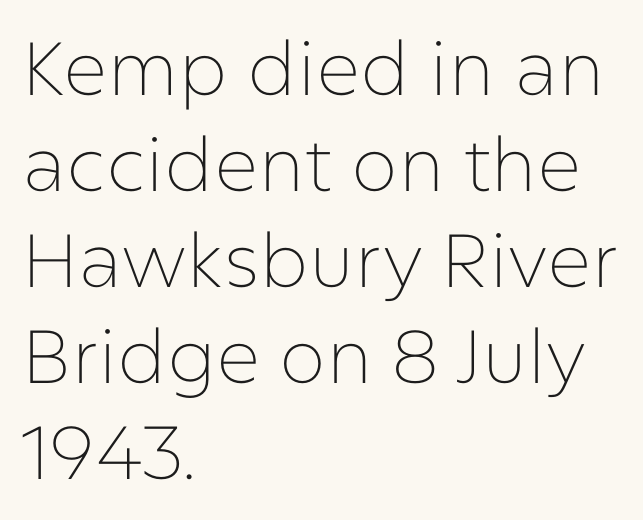
The image shows 75 px thin sans-serif type, upright; set left-aligned, normal line spacing (1.28x), normal letter spacing, not underlined; low stroke contrast and a medium x-height.
